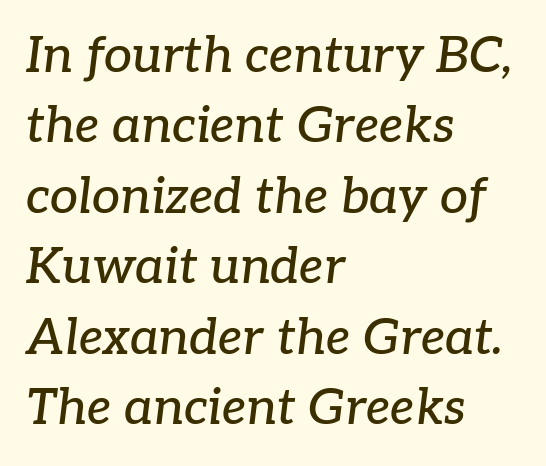
Note: serifs present on the glyphs. The leading is moderate, giving the passage an even texture. Quick note: underline off. Caption: multi-line text, flush left, ragged right. Glyph-to-glyph distance matches everyday printed text.
